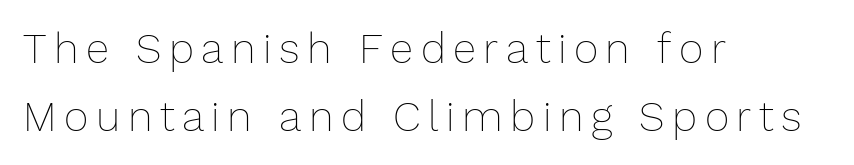
{"italic": "no", "bold": "no", "weight": "thin", "width": "normal", "stroke_contrast": "low", "x_height": "medium", "monospaced": "no", "underline": "no", "align": "left", "line_spacing": "normal", "line_spacing_ratio": 1.61, "glyph_px": 42}
